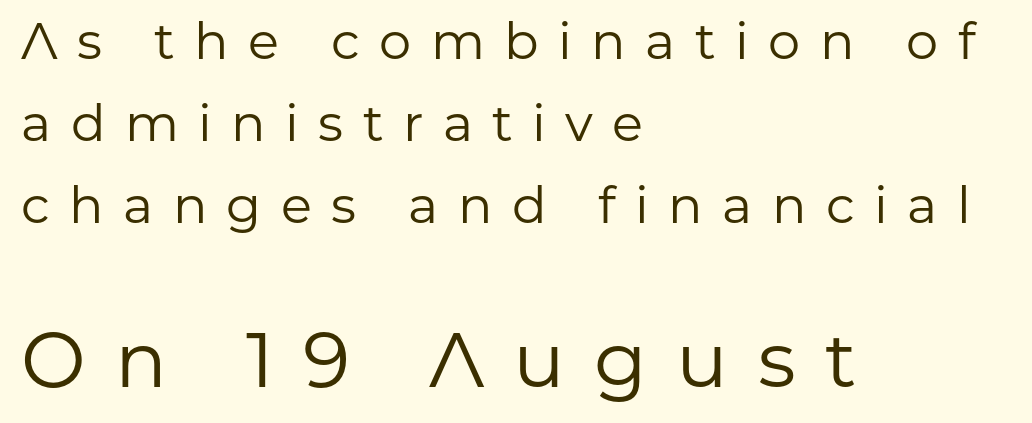
{"serif": "no", "italic": "no", "bold": "no", "weight": "regular", "width": "normal", "stroke_contrast": "low", "x_height": "medium", "monospaced": "no", "underline": "no", "align": "left", "line_spacing": "normal", "line_spacing_ratio": 1.61, "letter_spacing": "wide", "letter_spacing_em": 0.38, "larger_block": "second", "size_ratio": 1.51, "glyph_px": 77}
